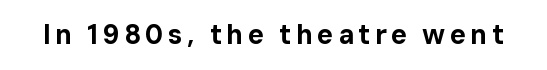
{"italic": "no", "bold": "yes", "underline": "no", "glyph_px": 27}
